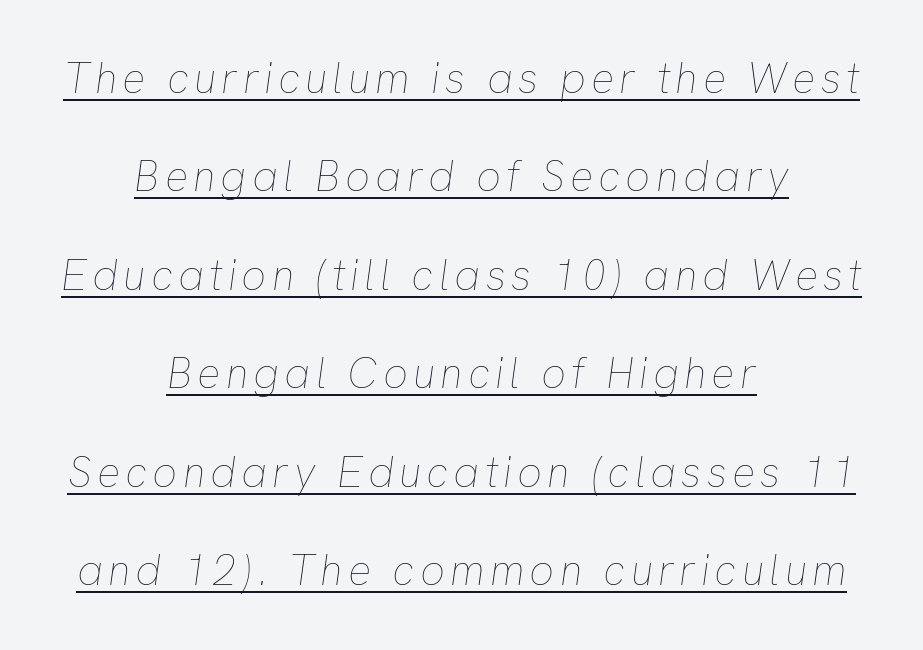
Q: Is the text bold? A: No.
Q: Is the text italic (slanted)? A: Yes, it leans right by about 8 degrees.
Q: Is the text underlined? A: Yes.
Q: How is the paragraph aligned? A: Centered.
Q: Is the spacing between lines tight, normal or loose? A: Loose.
Q: Width (condensed, normal, or wide)? A: Normal.
Q: Stroke contrast? A: Low.
Q: x-height? A: Medium.
Q: Monospaced? A: No.
